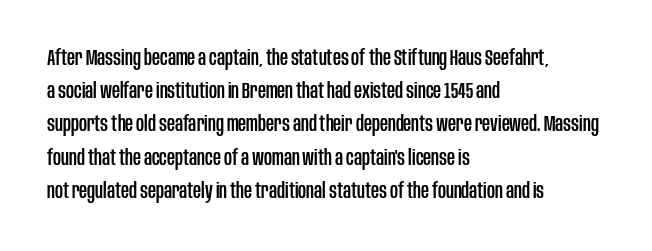
The image shows 22 px text type, upright; set left-aligned, normal line spacing (1.51x), normal letter spacing, not underlined.
